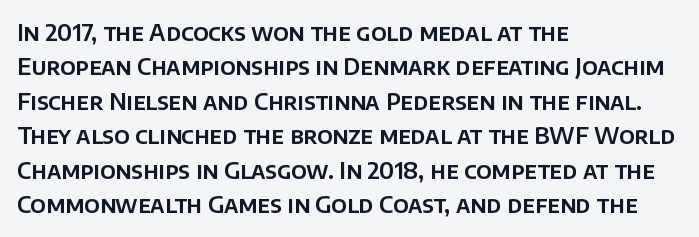
Q: Is the text italic (slanted)? A: No, it is upright.
Q: Is the text underlined? A: No.
Q: How is the paragraph aligned? A: Left-aligned.
Q: Is the spacing between letters normal or unusually wide? A: Normal.
Q: Is the spacing between lines tight, normal or loose? A: Normal.
